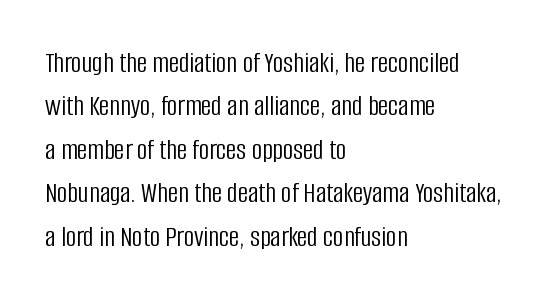
{"serif": "no", "italic": "no", "bold": "no", "weight": "light", "width": "condensed", "stroke_contrast": "low", "x_height": "large", "monospaced": "no", "underline": "no", "align": "left", "line_spacing": "normal", "line_spacing_ratio": 1.5, "letter_spacing": "normal", "letter_spacing_em": 0.0, "glyph_px": 29}
